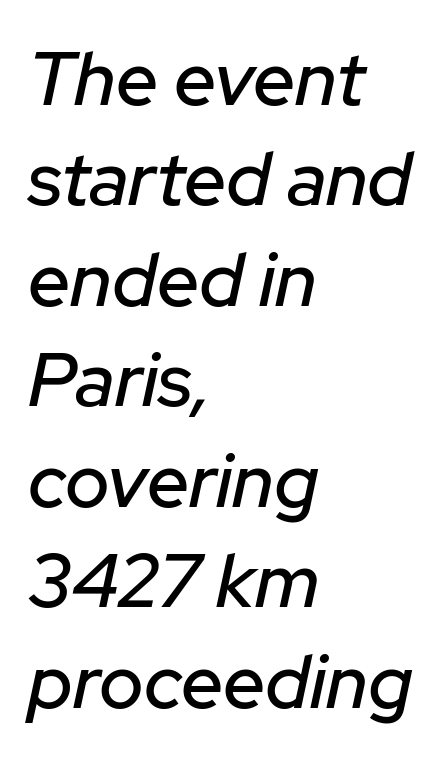
These lines keep a tight, regular rhythm from letter to letter. Descenders are the only things crossing below the line. A typesetter would call this proportional, since set widths differ per character. Posture: slanted.
